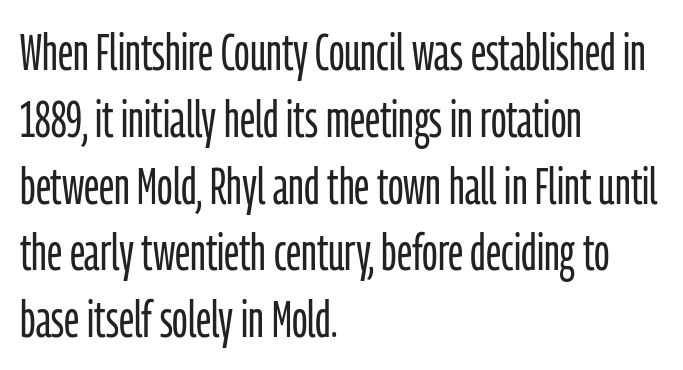
Q: Is the text bold? A: No.
Q: Is the text italic (slanted)? A: No, it is upright.
Q: Is the typeface a serif or a sans-serif typeface? A: Sans-serif.
Q: Is the text underlined? A: No.
Q: How is the paragraph aligned? A: Left-aligned.
Q: Is the spacing between letters normal or unusually wide? A: Normal.
Q: Is the spacing between lines tight, normal or loose? A: Normal.
Q: Width (condensed, normal, or wide)? A: Condensed.
Q: Stroke contrast? A: Low.
Q: x-height? A: Medium.
Q: Monospaced? A: No.
